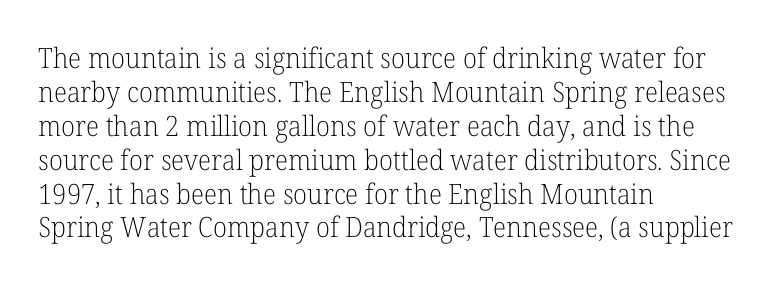
The image shows 28 px light serif type, upright; set left-aligned, line spacing 1.21x, normal letter spacing, not underlined; low stroke contrast and a medium x-height.
